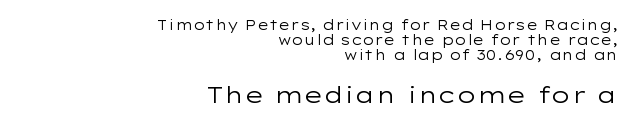
No italicization has been applied; the sample stays upright. The rendering enlarges the type as you move from the upper chunk to the lower. A flush-right, rag-left setting is used for this passage. You could barely slide anything between these rows. Beneath every word, the page is bare.
